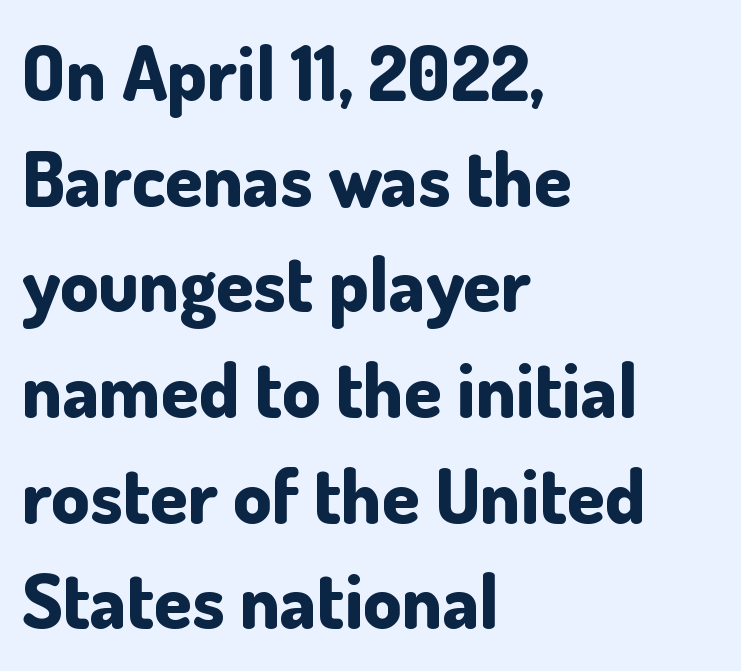
The image shows 76 px bold sans-serif type, upright; set left-aligned, normal line spacing (1.39x), normal letter spacing, not underlined; low stroke contrast and a small x-height.
